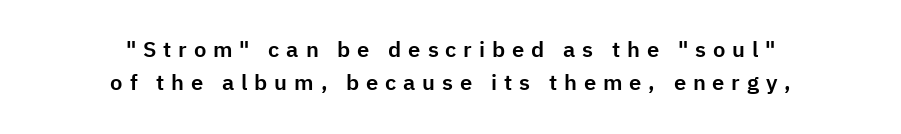
{"italic": "no", "underline": "no", "align": "center", "line_spacing": "normal", "line_spacing_ratio": 1.49, "letter_spacing": "wide", "letter_spacing_em": 0.31, "glyph_px": 22}
